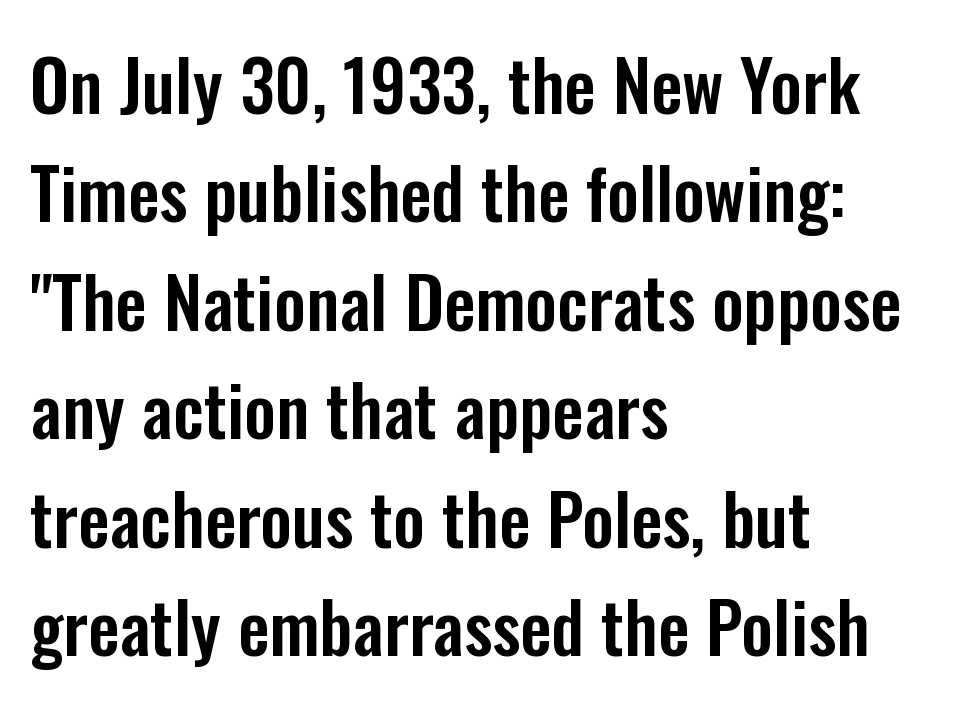
Ascenders rise straight up at ninety degrees. Inter-character spacing is left at the font's built-in metrics. The rendering uses natural spacing where letterforms have individual widths. This rendering employs a face without finishing strokes, i.e., a sans-serif. Has an underline been added? It has not.
